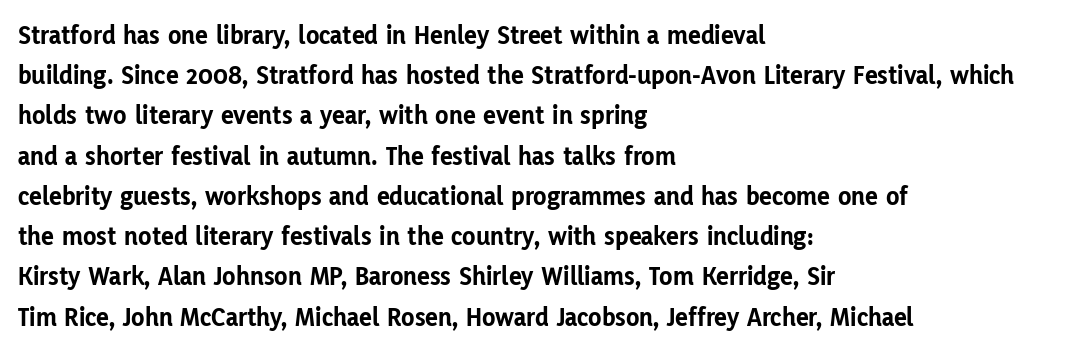
The image shows 27 px bold type, upright; set left-aligned, normal line spacing (1.49x), normal letter spacing, not underlined.
